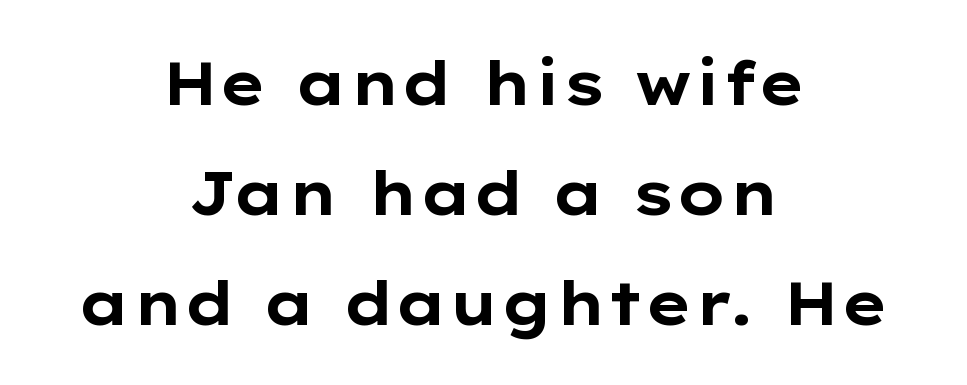
Q: Is the text bold? A: Yes.
Q: Is the text italic (slanted)? A: No, it is upright.
Q: Is the typeface a serif or a sans-serif typeface? A: Sans-serif.
Q: Is the text underlined? A: No.
Q: How is the paragraph aligned? A: Centered.
Q: Is the spacing between letters normal or unusually wide? A: Normal.
Q: Width (condensed, normal, or wide)? A: Wide.
Q: Stroke contrast? A: Low.
Q: x-height? A: Medium.
Q: Monospaced? A: No.
